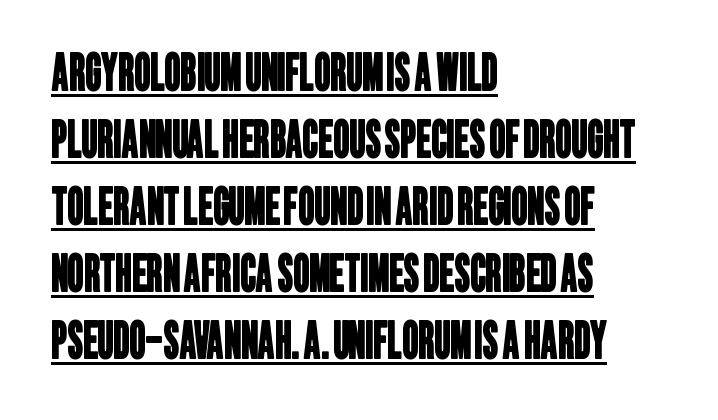
The image shows 50 px condensed sans-serif type; set left-aligned, normal line spacing (1.34x), normal letter spacing, underlined; low stroke contrast and a large x-height.
